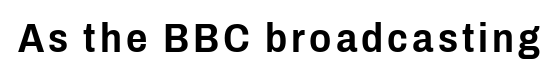
{"serif": "no", "italic": "no", "width": "condensed", "stroke_contrast": "low", "x_height": "medium", "monospaced": "no", "underline": "no", "glyph_px": 41}
